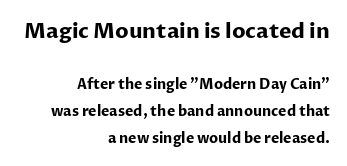
Characters remain perfectly vertical along every line. Bare-footed words on every line. Tracking here is standard; glyphs follow each other at the usual distance. Does the bottom block carry the larger type? No, the top block does.
